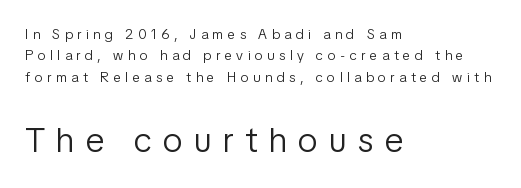
If you measured baseline to baseline, you'd find a middling distance. Nothing sits at the stroke ends, so this counts as sans-serif. Italic? Not at all — the glyphs are vertical. The letters in the lower block stand taller than those in the block above.
